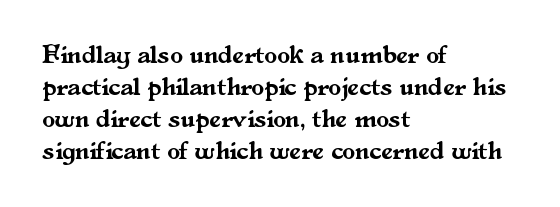
Standard letterfit; no display-style spreading of the glyphs. The string is rendered with underlining switched off. Compared with a centered layout, this one pins lines to the left instead. Vertical strokes here are truly vertical.
